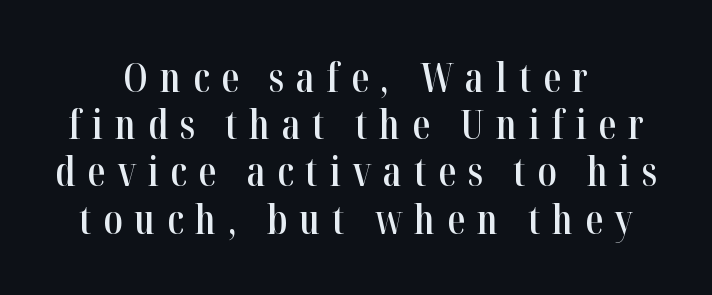
The image shows 40 px semibold, condensed serif type, upright; set centered, line spacing 1.18x, unusually wide letter spacing (+0.29 em), not underlined; high stroke contrast and a medium x-height.
